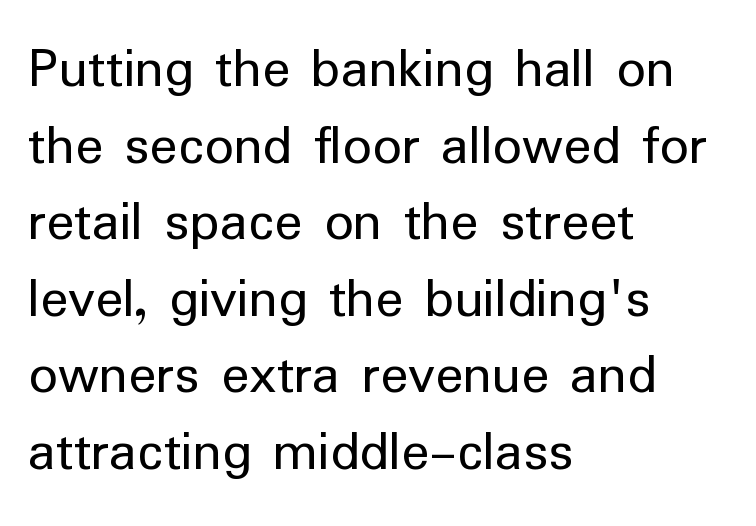
Check the space under the baseline: it is left empty. Evenly set lines give the paragraph a standard silhouette. These lines are rendered in a variable-pitch font. Caption: face not bold, strokes unweighted. Classification — sans serif.
